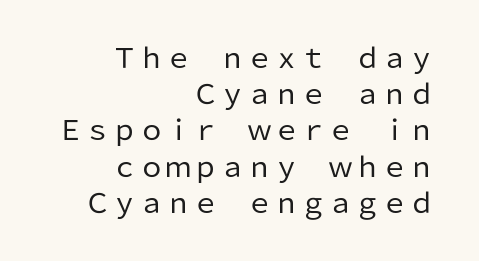
Baseline-to-baseline distance is the conventional proportion of letter height. Is the letter spacing exaggerated? No — it looks like the ordinary default. Heft: none added — not bold. Ordinary non-slanted type is in use. Each row of text sits above clean, open space.
